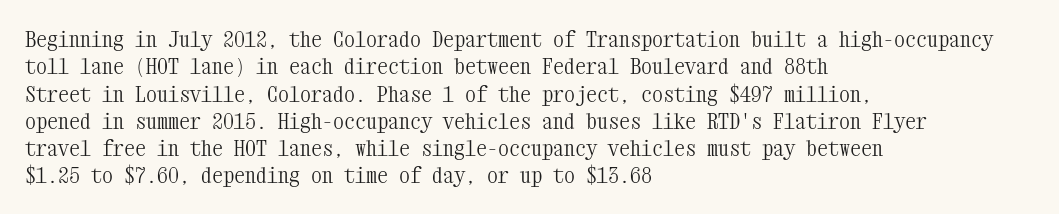
{"italic": "no", "bold": "no", "underline": "no", "align": "left", "line_spacing_ratio": 1.24, "letter_spacing": "normal", "letter_spacing_em": 0.0, "glyph_px": 22}
